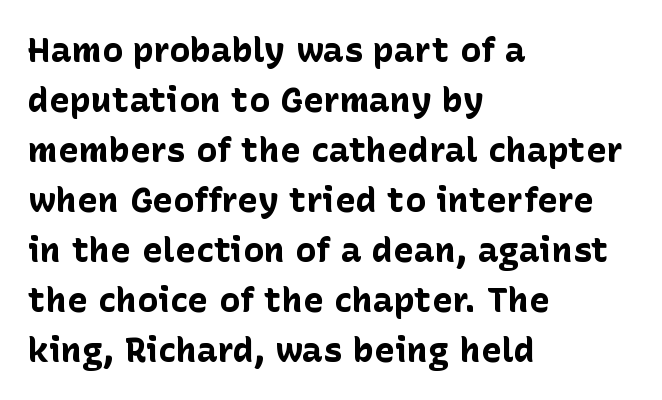
{"serif": "no", "italic": "no", "bold": "yes", "weight": "bold", "width": "normal", "stroke_contrast": "low", "x_height": "medium", "monospaced": "no", "underline": "no", "align": "left", "line_spacing": "normal", "line_spacing_ratio": 1.43, "letter_spacing": "normal", "letter_spacing_em": 0.0, "glyph_px": 35}
